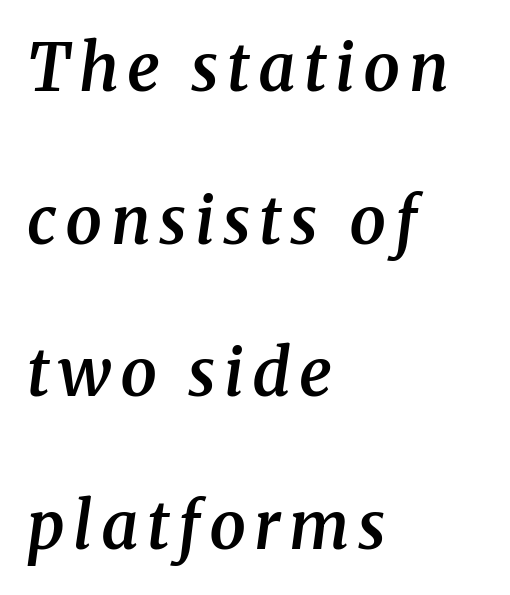
These lines stand farther apart than default settings would place them. Horizontally, the lines are justified to the leading edge only. A serif font was chosen for this passage. Italic? Definitely — the glyphs are oblique. Notice the strokes are somewhat thickened but not fully heavy: this is a semibold.
